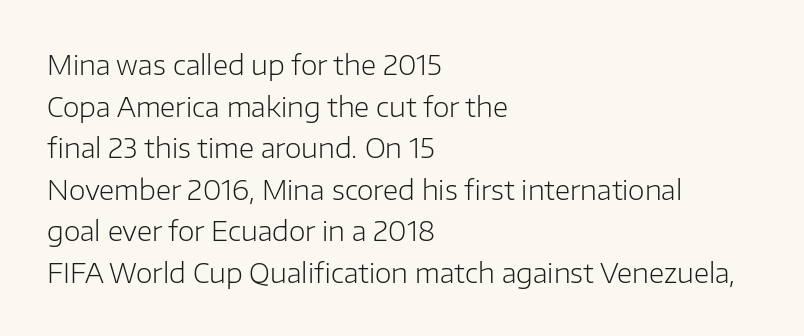
Q: Is the text bold? A: No.
Q: Is the text italic (slanted)? A: No, it is upright.
Q: Is the text underlined? A: No.
Q: How is the paragraph aligned? A: Left-aligned.
Q: Is the spacing between letters normal or unusually wide? A: Normal.
Q: Is the spacing between lines tight, normal or loose? A: Normal.
